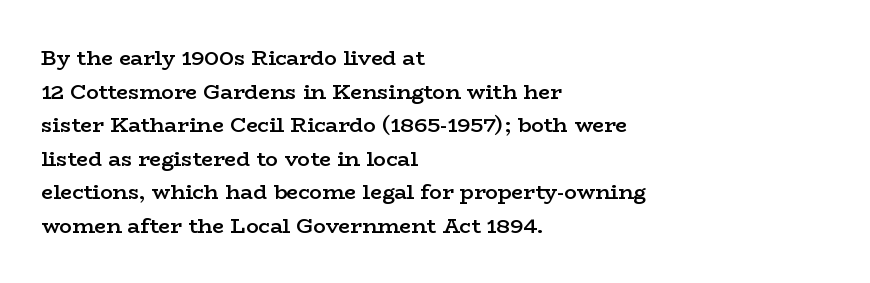
In terms of leading, this rendering sits right in the middle. These words are printed semibold, heavier than regular yet not bold. One-word summary of the alignment: left. Underline: absent.
